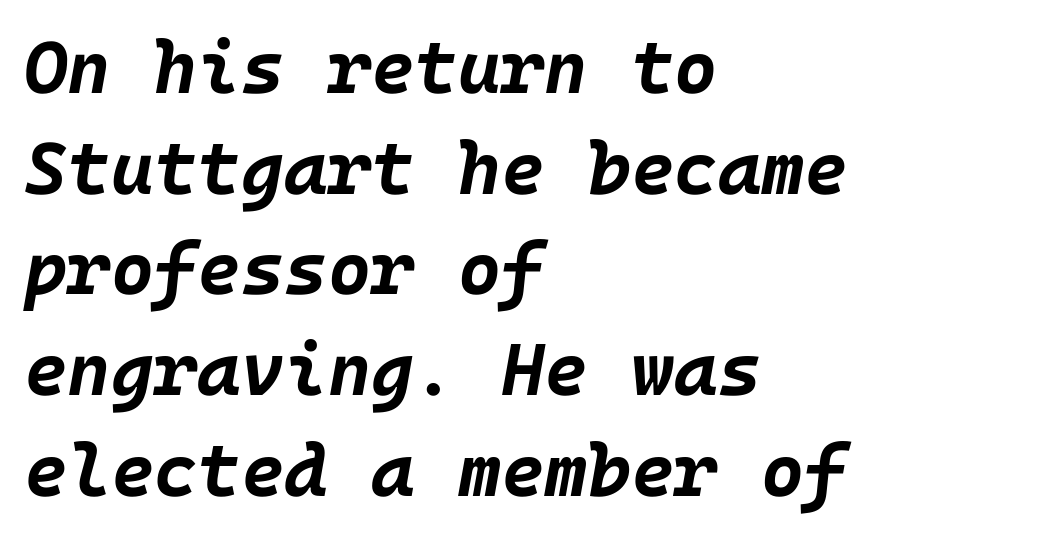
{"italic": "yes", "lean": "right", "slant_degrees": 10, "bold": "yes", "weight": "bold", "width": "normal", "stroke_contrast": "low", "x_height": "large", "underline": "no", "align": "left", "line_spacing": "normal", "line_spacing_ratio": 1.36, "letter_spacing": "normal", "letter_spacing_em": 0.0, "glyph_px": 74}
